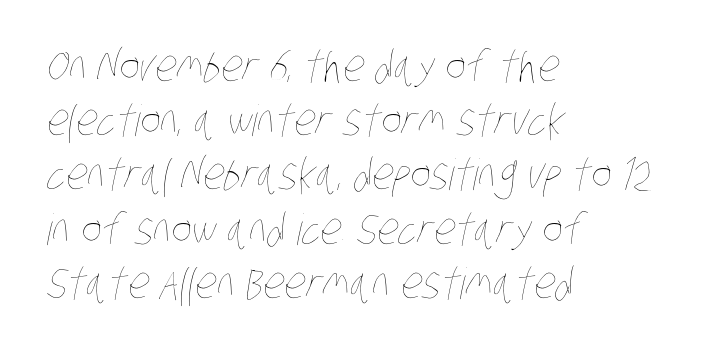
{"bold": "no", "weight": "thin", "width": "condensed", "stroke_contrast": "low", "x_height": "large", "monospaced": "no", "underline": "no", "align": "left", "line_spacing": "normal", "line_spacing_ratio": 1.26, "letter_spacing": "normal", "letter_spacing_em": 0.0, "glyph_px": 43}
